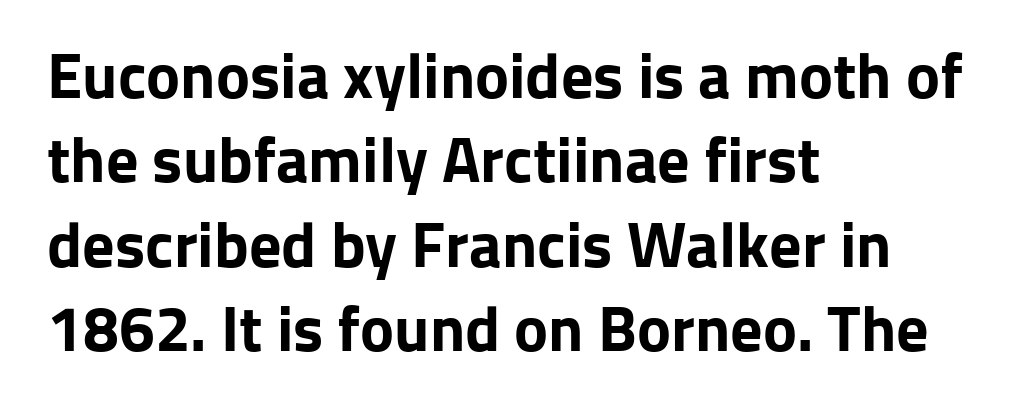
{"serif": "no", "italic": "no", "bold": "yes", "weight": "bold", "width": "normal", "stroke_contrast": "low", "x_height": "medium", "monospaced": "no", "underline": "no", "align": "left", "line_spacing": "normal", "line_spacing_ratio": 1.32, "letter_spacing": "normal", "letter_spacing_em": 0.0, "glyph_px": 64}
